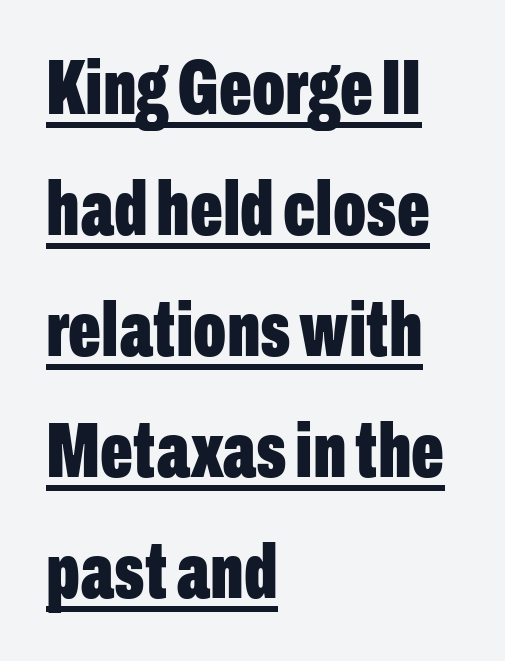
Is the block centered? No — it sits flush against the left margin. Character widths vary here, with narrow letters taking less room than wide ones. What stands out about the letter spacing? Nothing — it is the standard amount. Rows of type keep a routine distance in the vertical direction. Posture: straight, roman, zero tilt.
